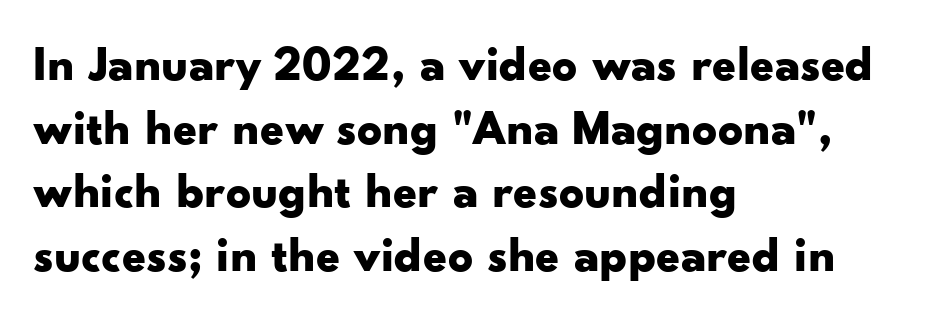
The image shows 49 px bold, wide sans-serif type, upright; set left-aligned, normal line spacing (1.3x), normal letter spacing, not underlined; low stroke contrast and a small x-height.
